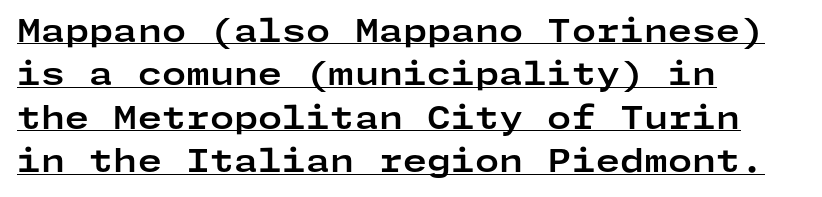
The image shows 31 px bold, wide sans-serif type, upright; set left-aligned, normal line spacing (1.4x), normal letter spacing, underlined; low stroke contrast and a medium x-height.
